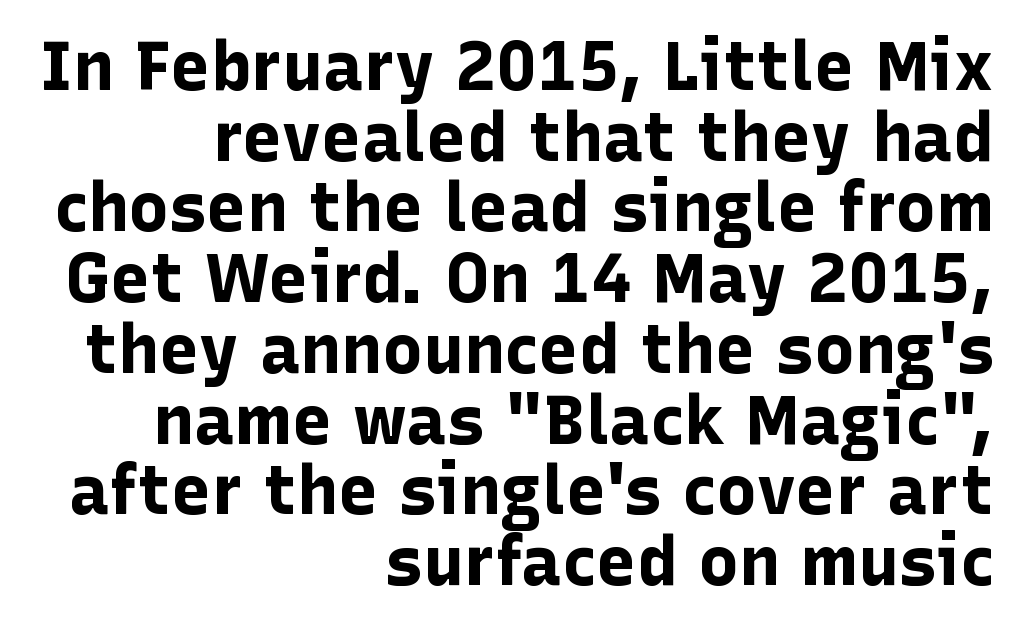
{"serif": "no", "italic": "no", "bold": "yes", "weight": "bold", "width": "normal", "stroke_contrast": "low", "x_height": "medium", "monospaced": "no", "underline": "no", "align": "right", "line_spacing": "tight", "line_spacing_ratio": 1.04, "letter_spacing": "normal", "letter_spacing_em": 0.0, "glyph_px": 68}
